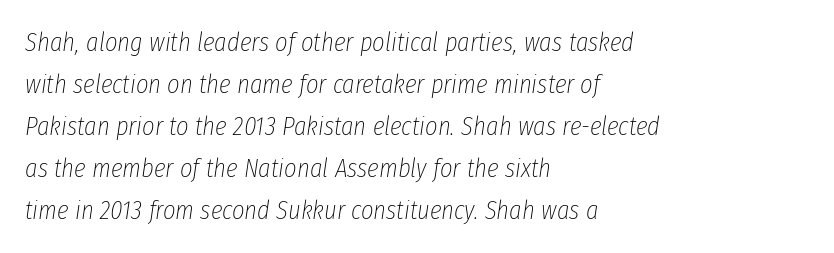
Decoration check: the copy has no underline. In terms of posture, this sample is oblique. The vertical gap from one line to the next is medium. Weight class: somewhere from thin through regular. What stands out about the letter spacing? Nothing — it is the standard amount. The text block is weighted toward the left margin, trailing off unevenly rightward.
